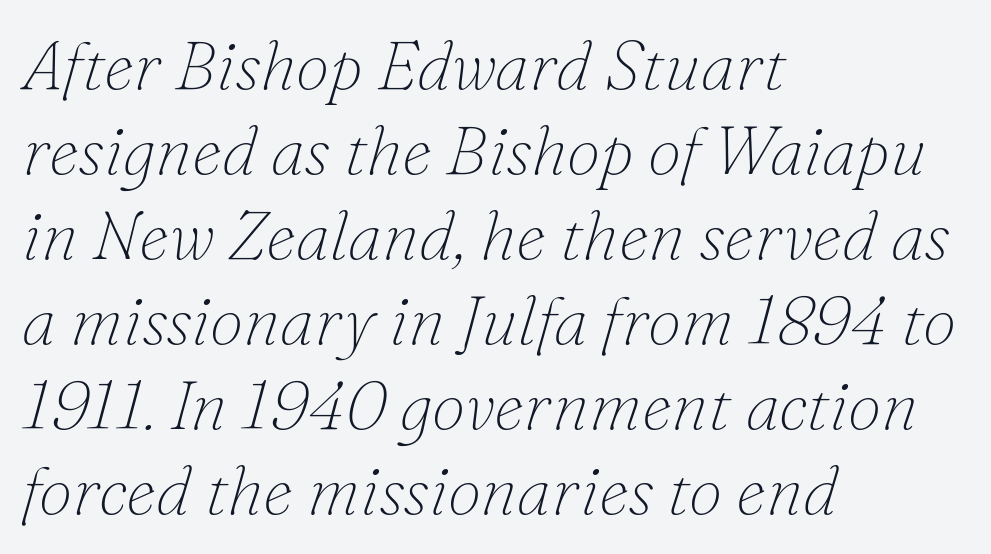
Q: Is the text bold? A: No.
Q: Is the text italic (slanted)? A: Yes, it leans right by about 16 degrees.
Q: Is the typeface a serif or a sans-serif typeface? A: Serif.
Q: Is the text underlined? A: No.
Q: How is the paragraph aligned? A: Left-aligned.
Q: Is the spacing between letters normal or unusually wide? A: Normal.
Q: Is the spacing between lines tight, normal or loose? A: Normal.
Q: Width (condensed, normal, or wide)? A: Normal.
Q: Stroke contrast? A: Low.
Q: x-height? A: Small.
Q: Monospaced? A: No.
